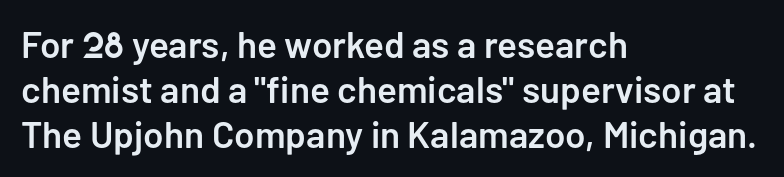
The passage shown has conventional tracking throughout. Looks like regular typesetting: each glyph gets only the width it needs. Serif or sans? Sans — the stroke terminals are bare. Italic? Not at all — the glyphs are vertical. Bare-footed words on every line.
